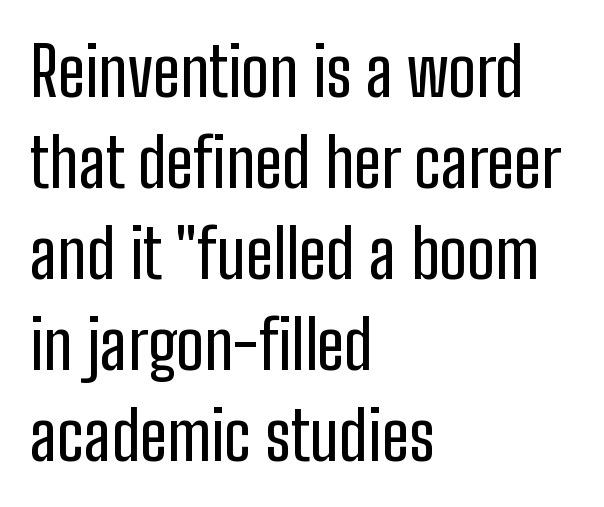
Q: Is the text italic (slanted)? A: No, it is upright.
Q: Is the typeface a serif or a sans-serif typeface? A: Sans-serif.
Q: Is the text underlined? A: No.
Q: How is the paragraph aligned? A: Left-aligned.
Q: Is the spacing between letters normal or unusually wide? A: Normal.
Q: Is the spacing between lines tight, normal or loose? A: Normal.
Q: Width (condensed, normal, or wide)? A: Condensed.
Q: Stroke contrast? A: Low.
Q: x-height? A: Medium.
Q: Monospaced? A: No.
